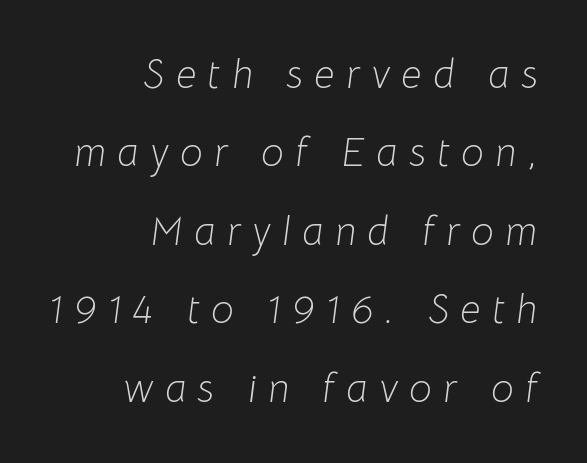
{"italic": "yes", "lean": "right", "slant_degrees": 8, "bold": "no", "weight": "light", "width": "normal", "stroke_contrast": "low", "x_height": "medium", "monospaced": "no", "underline": "no", "align": "right", "line_spacing": "loose", "line_spacing_ratio": 1.96, "letter_spacing": "wide", "letter_spacing_em": 0.29, "glyph_px": 40}
